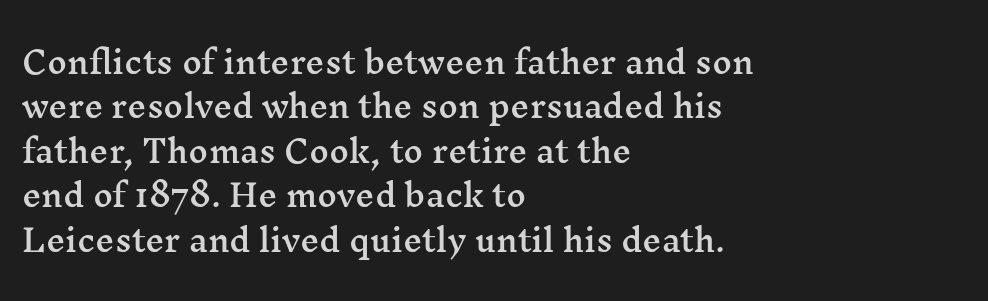
{"serif": "yes", "italic": "no", "width": "wide", "stroke_contrast": "medium", "x_height": "medium", "monospaced": "no", "underline": "no", "align": "left", "line_spacing": "normal", "line_spacing_ratio": 1.48, "letter_spacing": "normal", "letter_spacing_em": 0.0, "glyph_px": 30}
